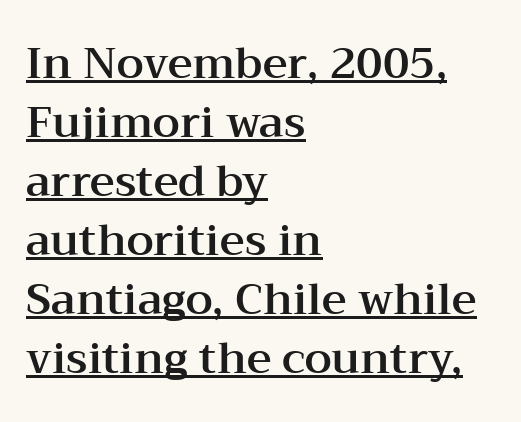
The image shows 43 px wide serif type, upright; set left-aligned, normal line spacing (1.37x), normal letter spacing, underlined; medium stroke contrast and a medium x-height.
